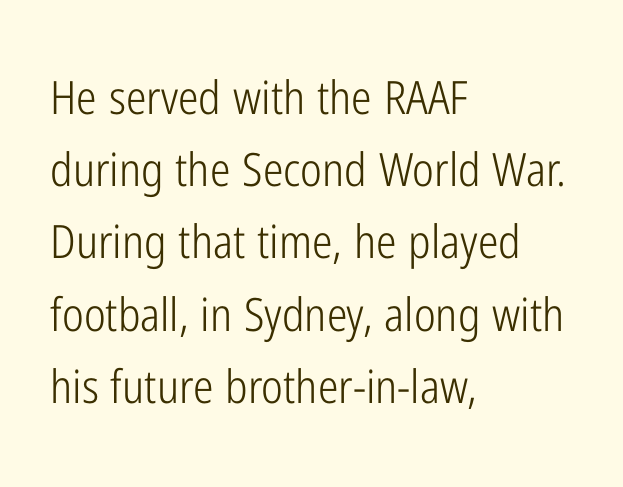
Q: Is the text bold? A: No.
Q: Is the text italic (slanted)? A: No, it is upright.
Q: Is the typeface a serif or a sans-serif typeface? A: Sans-serif.
Q: Is the text underlined? A: No.
Q: How is the paragraph aligned? A: Left-aligned.
Q: Is the spacing between letters normal or unusually wide? A: Normal.
Q: Is the spacing between lines tight, normal or loose? A: Normal.
Q: Width (condensed, normal, or wide)? A: Condensed.
Q: Stroke contrast? A: Low.
Q: x-height? A: Medium.
Q: Monospaced? A: No.
